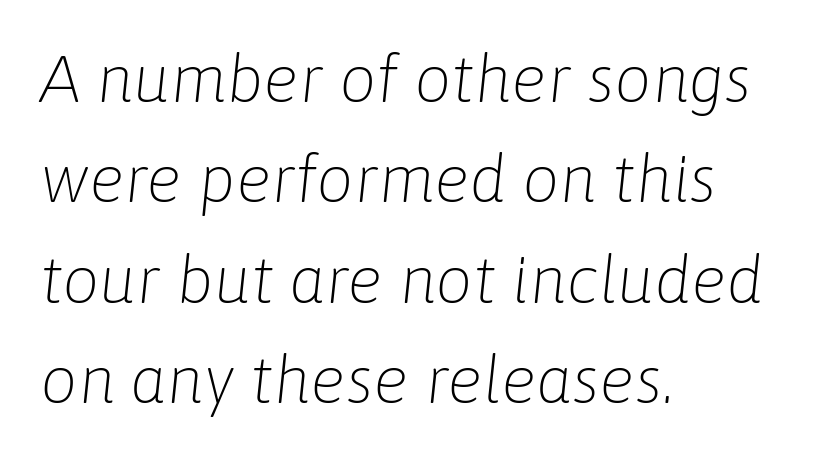
{"italic": "yes", "lean": "right", "slant_degrees": 6, "bold": "no", "weight": "light", "width": "normal", "stroke_contrast": "low", "x_height": "medium", "monospaced": "no", "underline": "no", "align": "left", "line_spacing": "normal", "line_spacing_ratio": 1.52, "letter_spacing": "normal", "letter_spacing_em": 0.0, "glyph_px": 66}
